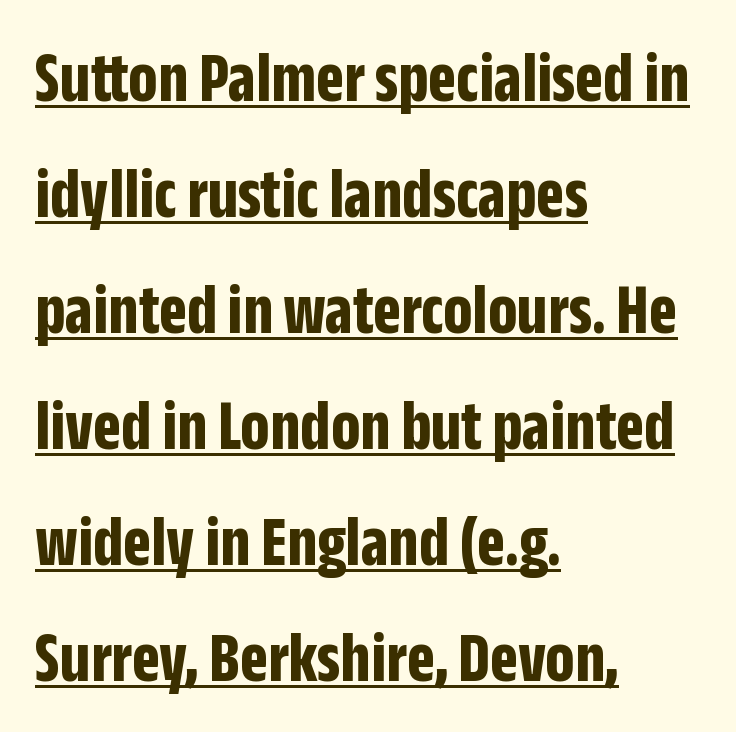
Q: Is the text bold? A: Yes.
Q: Is the text italic (slanted)? A: No, it is upright.
Q: Is the typeface a serif or a sans-serif typeface? A: Sans-serif.
Q: Is the text underlined? A: Yes.
Q: How is the paragraph aligned? A: Left-aligned.
Q: Is the spacing between letters normal or unusually wide? A: Normal.
Q: Is the spacing between lines tight, normal or loose? A: Normal.
Q: Width (condensed, normal, or wide)? A: Condensed.
Q: Stroke contrast? A: Low.
Q: x-height? A: Large.
Q: Monospaced? A: No.
